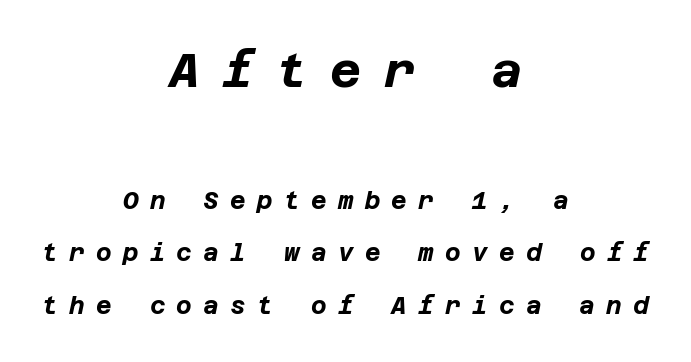
Notice the wide empty band between every row — that's loose leading. There is plenty of visible air inserted between adjacent glyphs. The rendering positions every line midway between the sides. The lettering tilts uniformly, giving the passage an italic look.
